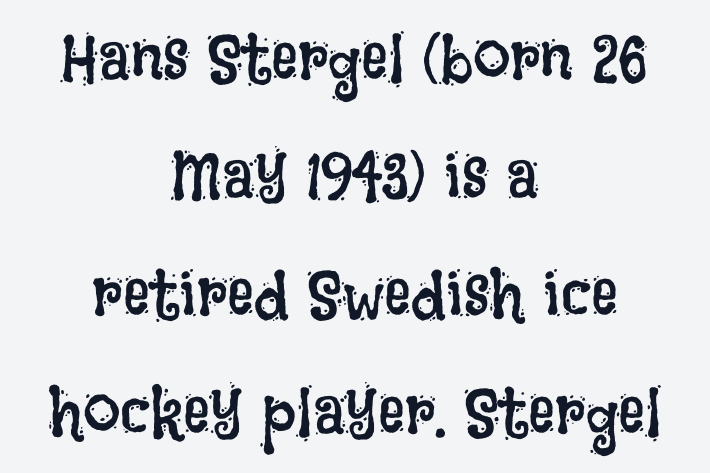
{"italic": "no", "bold": "no", "weight": "regular", "width": "condensed", "stroke_contrast": "low", "x_height": "large", "monospaced": "no", "underline": "no", "align": "center", "line_spacing_ratio": 1.76, "letter_spacing": "normal", "letter_spacing_em": 0.0, "glyph_px": 67}
